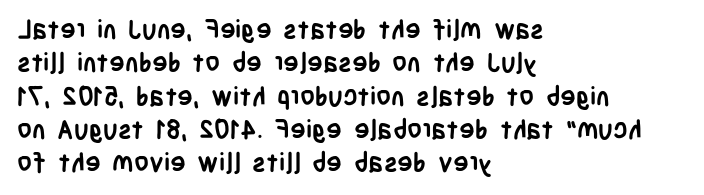
Q: Is the text bold? A: Yes.
Q: Is the text italic (slanted)? A: No, it is upright.
Q: Is the text underlined? A: No.
Q: How is the paragraph aligned? A: Left-aligned.
Q: Is the spacing between letters normal or unusually wide? A: Normal.
Q: Is the spacing between lines tight, normal or loose? A: Normal.
